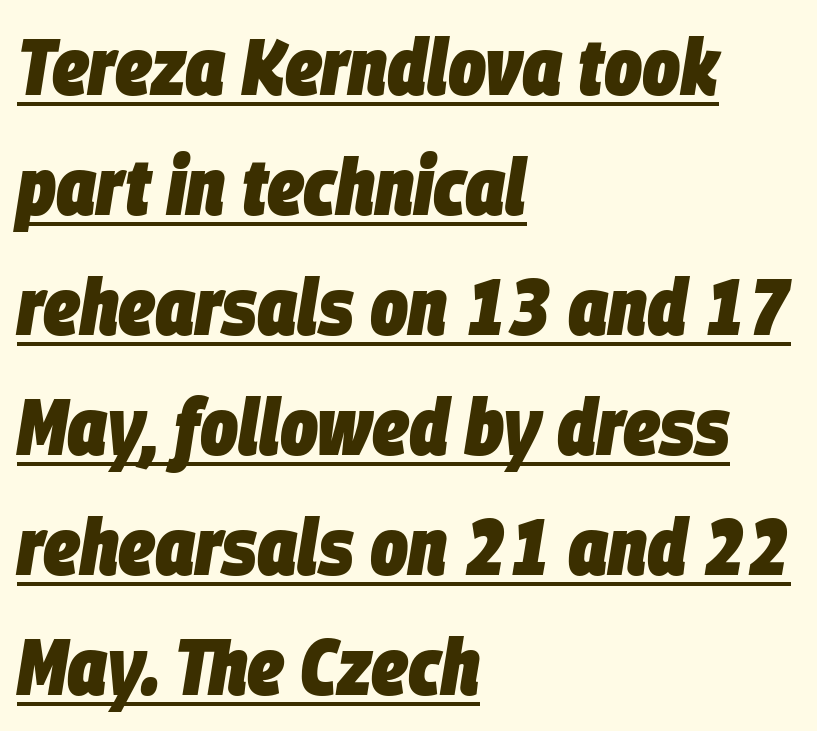
{"italic": "yes", "lean": "right", "slant_degrees": 9, "bold": "yes", "weight": "heavy", "width": "condensed", "stroke_contrast": "low", "x_height": "large", "monospaced": "no", "underline": "yes", "align": "left", "line_spacing": "normal", "line_spacing_ratio": 1.5, "letter_spacing": "normal", "letter_spacing_em": 0.0, "glyph_px": 80}
